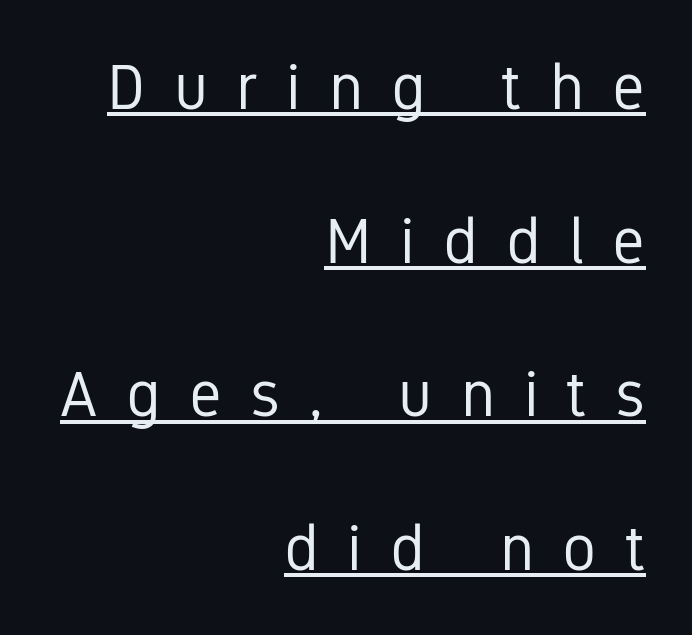
{"serif": "no", "italic": "no", "bold": "no", "weight": "regular", "width": "condensed", "stroke_contrast": "low", "x_height": "medium", "monospaced": "no", "underline": "yes", "align": "right", "line_spacing": "loose", "line_spacing_ratio": 2.4, "letter_spacing": "wide", "letter_spacing_em": 0.44, "glyph_px": 64}
